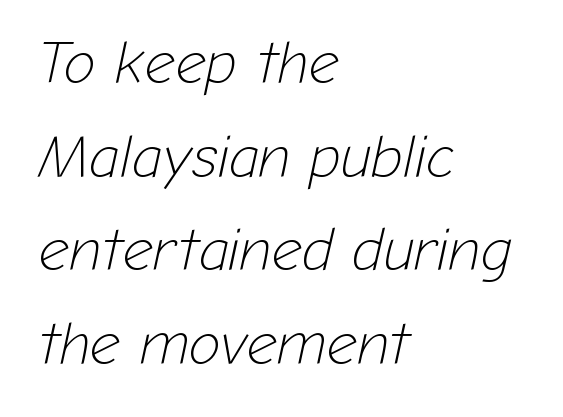
Q: Is the text bold? A: No.
Q: Is the text italic (slanted)? A: Yes, it leans right by about 12 degrees.
Q: Is the text underlined? A: No.
Q: How is the paragraph aligned? A: Left-aligned.
Q: Is the spacing between letters normal or unusually wide? A: Normal.
Q: Is the spacing between lines tight, normal or loose? A: Normal.
Q: Width (condensed, normal, or wide)? A: Normal.
Q: Stroke contrast? A: Low.
Q: x-height? A: Medium.
Q: Monospaced? A: No.
